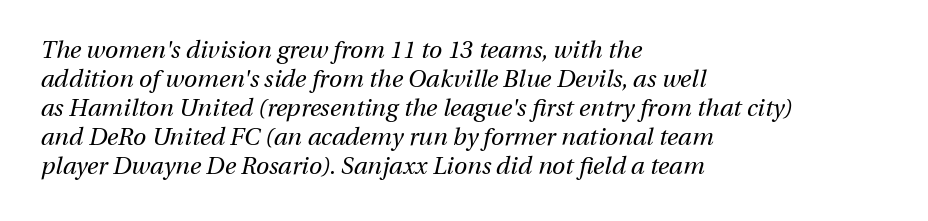
Q: Is the text bold? A: No.
Q: Is the text italic (slanted)? A: Yes, it leans right by about 13 degrees.
Q: Is the text underlined? A: No.
Q: How is the paragraph aligned? A: Left-aligned.
Q: Is the spacing between letters normal or unusually wide? A: Normal.
